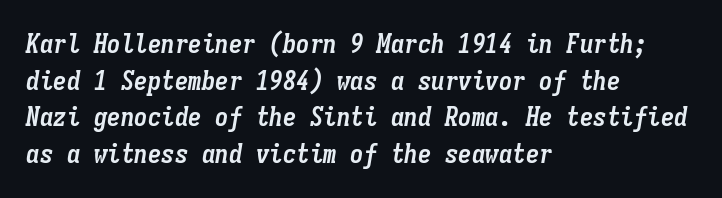
No word sits above an underline. Casual observation: everything's shoved over to the left. This block has exactly the height ordinary leading produces. The type is set solid horizontally, with unmodified tracking. Would a proofreader flag this as italicized? Yes. Strong, thick strokes mark this as bold type.
